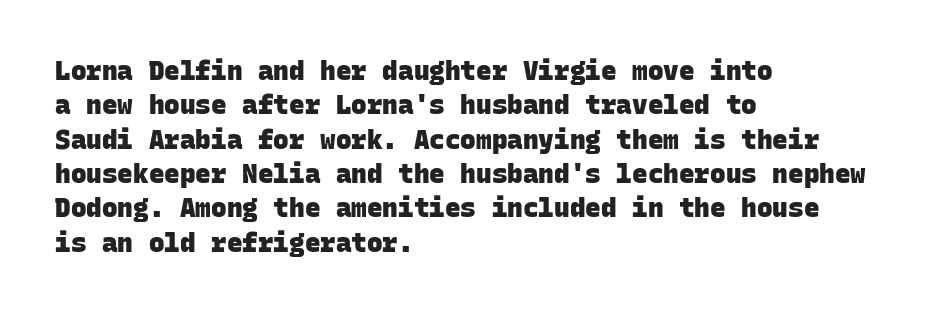
Q: Is the text bold? A: Yes.
Q: Is the text underlined? A: No.
Q: How is the paragraph aligned? A: Left-aligned.
Q: Is the spacing between letters normal or unusually wide? A: Normal.
Q: Is the spacing between lines tight, normal or loose? A: Normal.
